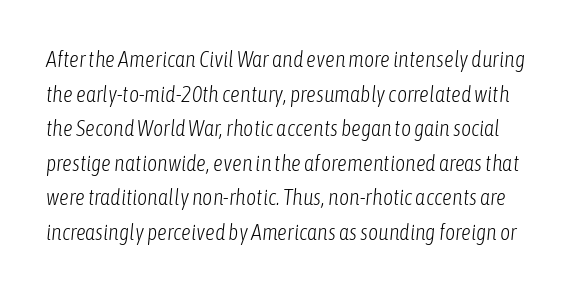
{"italic": "yes", "lean": "right", "slant_degrees": 6, "bold": "no", "underline": "no", "line_spacing": "normal", "line_spacing_ratio": 1.57, "letter_spacing": "normal", "letter_spacing_em": 0.0, "glyph_px": 22}
